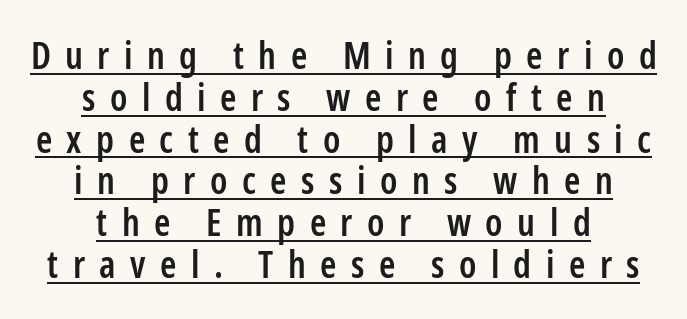
The image shows 37 px semibold, condensed sans-serif type, upright; set centered, tight line spacing (1.13x), unusually wide letter spacing (+0.39 em), underlined; low stroke contrast and a medium x-height.
